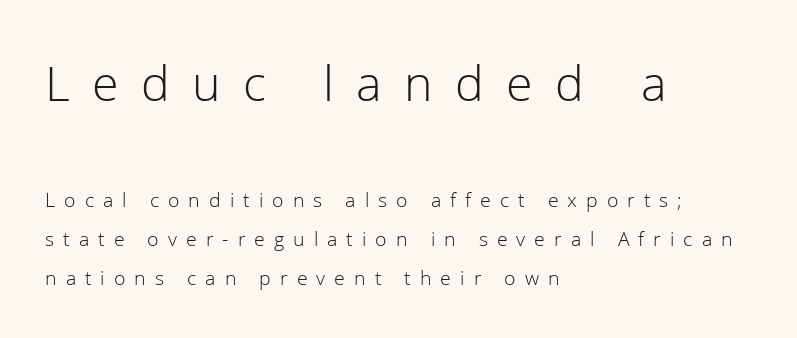
Q: Is the text bold? A: No.
Q: Is the text italic (slanted)? A: No, it is upright.
Q: Is the typeface a serif or a sans-serif typeface? A: Sans-serif.
Q: Is the text underlined? A: No.
Q: How is the paragraph aligned? A: Left-aligned.
Q: Is the spacing between letters normal or unusually wide? A: Unusually wide.
Q: Which block of text is set in a larger size, the first (top) or the second (bottom)? A: The first (top) one.
Q: Width (condensed, normal, or wide)? A: Normal.
Q: Stroke contrast? A: Low.
Q: x-height? A: Medium.
Q: Monospaced? A: No.
